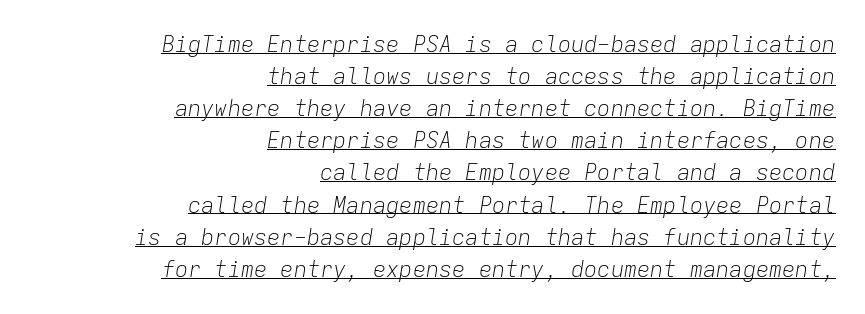
Q: Is the text bold? A: No.
Q: Is the text italic (slanted)? A: Yes, it leans right by about 9 degrees.
Q: Is the text underlined? A: Yes.
Q: How is the paragraph aligned? A: Right-aligned.
Q: Is the spacing between letters normal or unusually wide? A: Normal.
Q: Is the spacing between lines tight, normal or loose? A: Normal.
